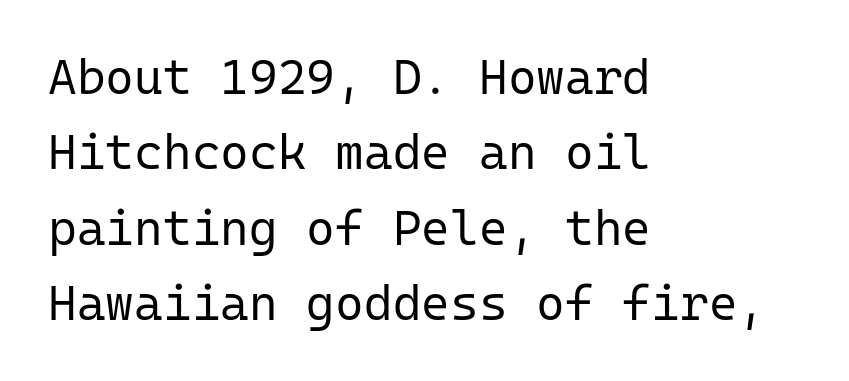
Q: Is the text bold? A: No.
Q: Is the text italic (slanted)? A: No, it is upright.
Q: Is the typeface a serif or a sans-serif typeface? A: Sans-serif.
Q: Is the text underlined? A: No.
Q: How is the paragraph aligned? A: Left-aligned.
Q: Is the spacing between letters normal or unusually wide? A: Normal.
Q: Is the spacing between lines tight, normal or loose? A: Normal.
Q: Width (condensed, normal, or wide)? A: Normal.
Q: Stroke contrast? A: Low.
Q: x-height? A: Medium.
Q: Monospaced? A: Yes.
